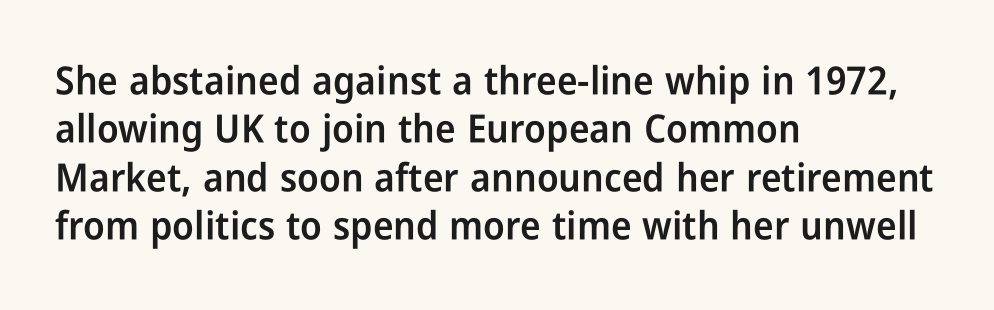
The image shows 39 px semibold, condensed sans-serif type, upright; set left-aligned, line spacing 1.24x, normal letter spacing, not underlined; low stroke contrast and a medium x-height.
